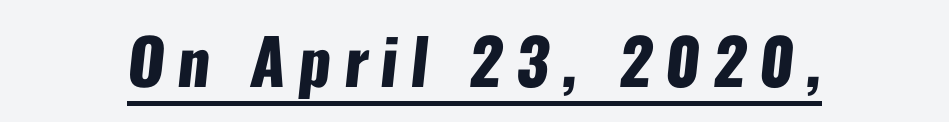
Q: Is the text bold? A: Yes.
Q: Is the typeface a serif or a sans-serif typeface? A: Sans-serif.
Q: Is the text underlined? A: Yes.
Q: Is the spacing between letters normal or unusually wide? A: Unusually wide.
Q: Width (condensed, normal, or wide)? A: Condensed.
Q: Stroke contrast? A: Low.
Q: x-height? A: Medium.
Q: Monospaced? A: No.
